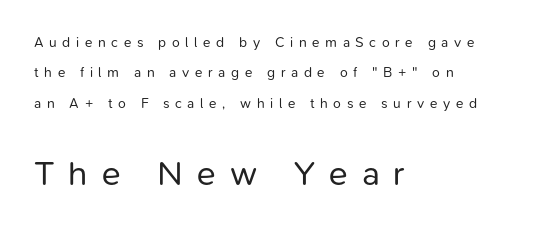
{"serif": "no", "italic": "no", "bold": "no", "weight": "regular", "width": "normal", "stroke_contrast": "low", "x_height": "medium", "monospaced": "no", "underline": "no", "align": "left", "line_spacing": "loose", "line_spacing_ratio": 2.17, "letter_spacing": "wide", "letter_spacing_em": 0.4, "larger_block": "second", "size_ratio": 2.5, "glyph_px": 35}
